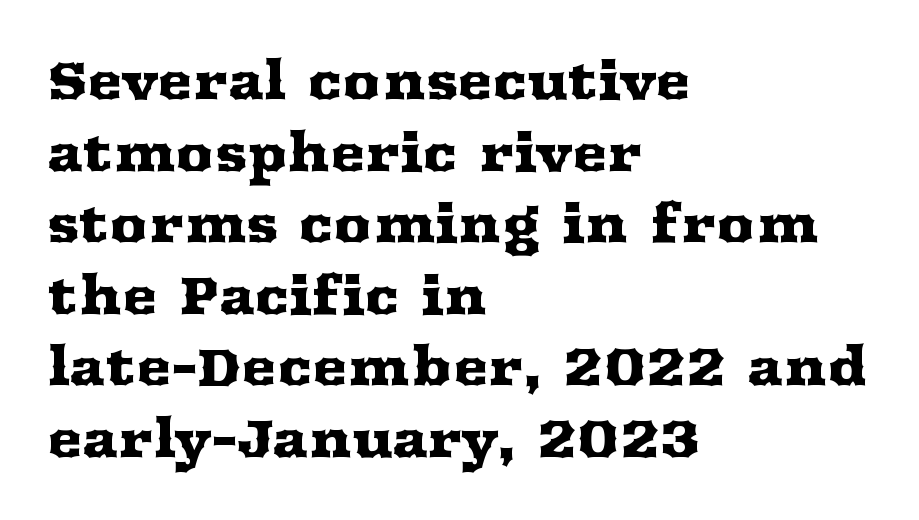
Q: Is the text italic (slanted)? A: No, it is upright.
Q: Is the typeface a serif or a sans-serif typeface? A: Serif.
Q: Is the text underlined? A: No.
Q: How is the paragraph aligned? A: Left-aligned.
Q: Is the spacing between letters normal or unusually wide? A: Normal.
Q: Is the spacing between lines tight, normal or loose? A: Normal.
Q: Width (condensed, normal, or wide)? A: Wide.
Q: Stroke contrast? A: Medium.
Q: x-height? A: Medium.
Q: Monospaced? A: No.
